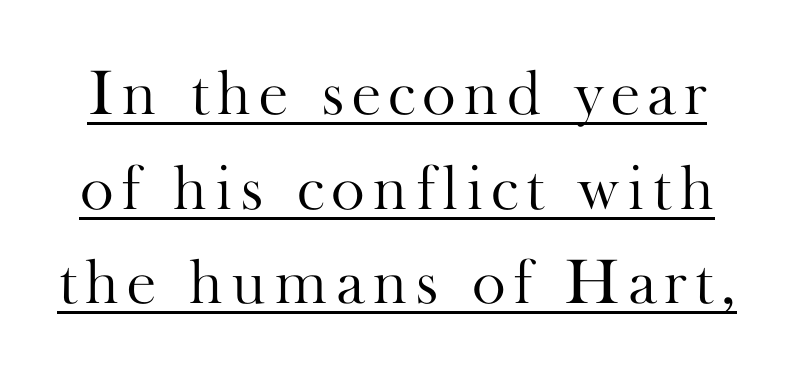
The image shows 64 px light serif type, upright; set normal line spacing (1.48x), underlined; high stroke contrast and a small x-height.
